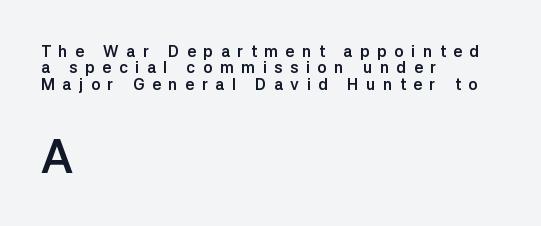
The image shows 47 px semibold sans-serif type, upright; set left-aligned, tight line spacing (1.02x), unusually wide letter spacing (+0.47 em), not underlined; the second (bottom) block is 2.94x larger; low stroke contrast and a medium x-height.
